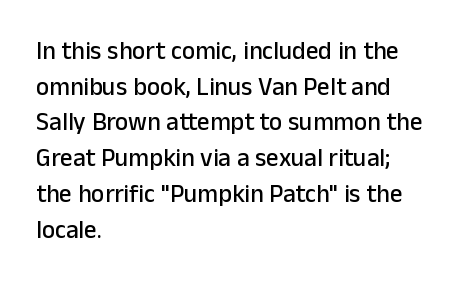
Q: Is the text italic (slanted)? A: No, it is upright.
Q: Is the text underlined? A: No.
Q: How is the paragraph aligned? A: Left-aligned.
Q: Is the spacing between letters normal or unusually wide? A: Normal.
Q: Is the spacing between lines tight, normal or loose? A: Normal.
